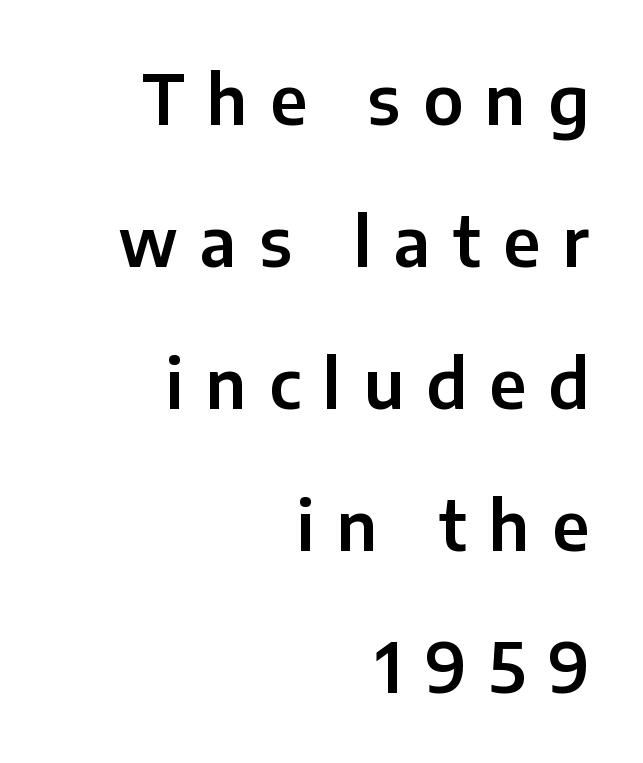
The image shows 68 px sans-serif type, upright; set right-aligned, loose line spacing (2.09x), unusually wide letter spacing (+0.33 em), not underlined; low stroke contrast and a medium x-height.
